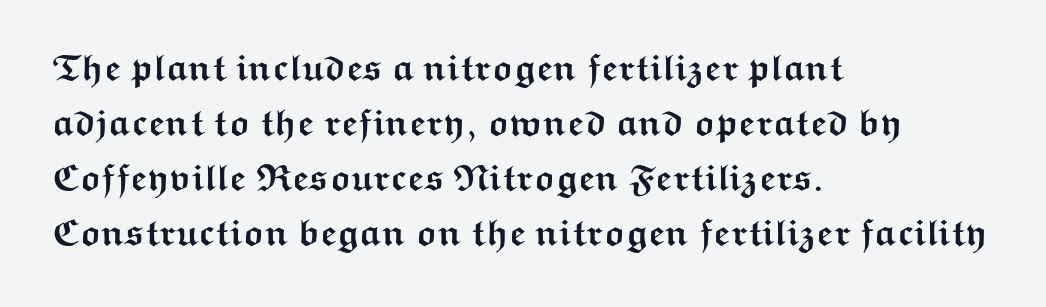
The image shows 37 px semibold, wide sans-serif type, upright; set left-aligned, normal line spacing (1.49x), normal letter spacing, not underlined; medium stroke contrast and a medium x-height.
